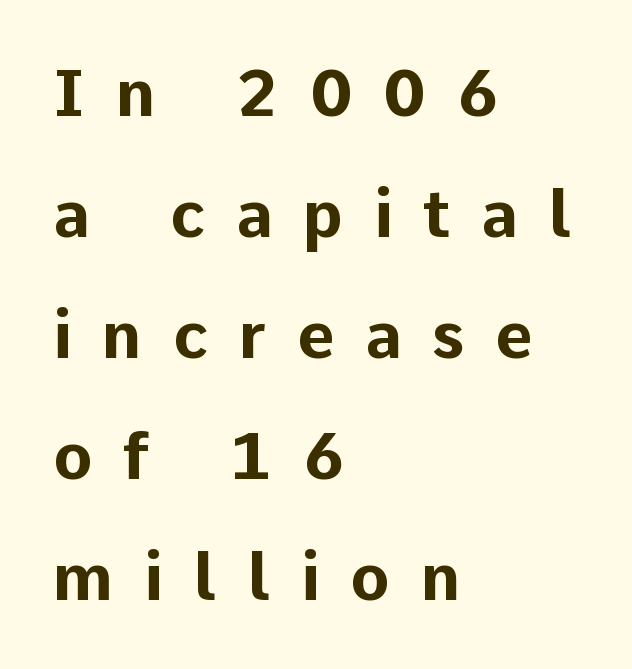
Proportional: the letters do not fall into vertical columns. Look at the stroke-to-counter ratio: heavy, a bold. The passage shown is typeset with a sans-serif family. This rendering features lettering with no underline.
